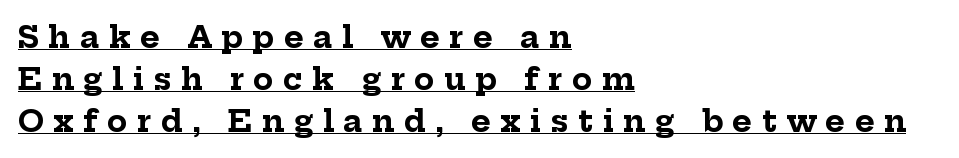
{"serif": "yes", "italic": "no", "bold": "yes", "weight": "bold", "width": "normal", "stroke_contrast": "low", "x_height": "medium", "monospaced": "no", "underline": "yes", "align": "left", "line_spacing": "normal", "line_spacing_ratio": 1.4, "letter_spacing": "wide", "letter_spacing_em": 0.31, "glyph_px": 30}
